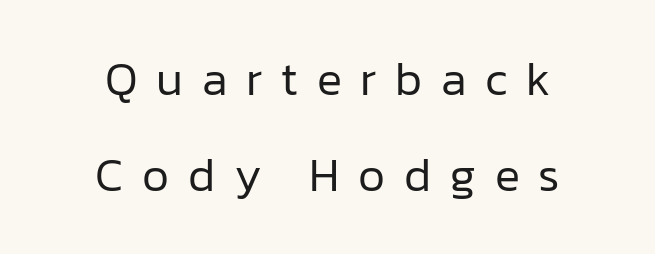
{"serif": "no", "italic": "no", "bold": "no", "weight": "regular", "width": "normal", "stroke_contrast": "low", "x_height": "medium", "monospaced": "no", "underline": "no", "align": "center", "line_spacing": "loose", "line_spacing_ratio": 2.05, "letter_spacing": "wide", "letter_spacing_em": 0.4, "glyph_px": 47}
